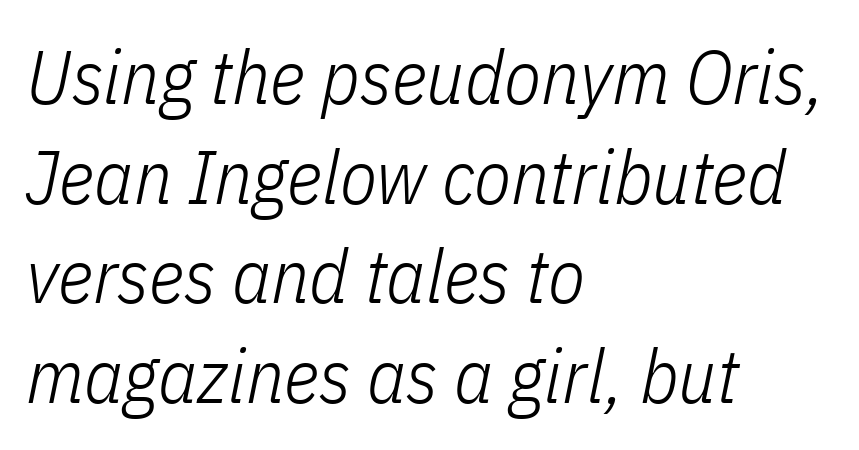
The image shows 76 px light, condensed type, italic (leaning right); set left-aligned, normal line spacing (1.31x), normal letter spacing, not underlined; low stroke contrast and a medium x-height.
